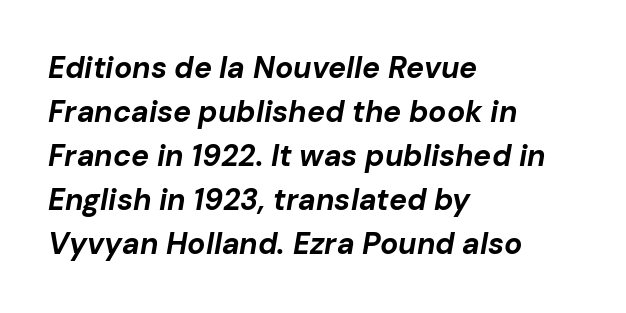
The image shows 30 px bold type, italic (leaning right); set left-aligned, normal line spacing (1.47x), normal letter spacing, not underlined; low stroke contrast and a medium x-height.
